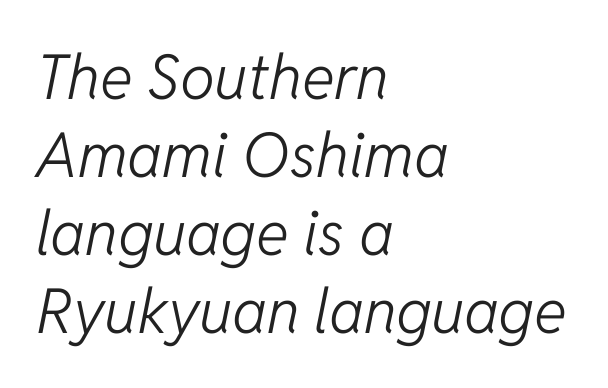
{"italic": "yes", "lean": "right", "slant_degrees": 11, "bold": "no", "weight": "light", "width": "normal", "stroke_contrast": "low", "x_height": "medium", "monospaced": "no", "underline": "no", "align": "left", "line_spacing": "normal", "line_spacing_ratio": 1.26, "letter_spacing": "normal", "letter_spacing_em": 0.0, "glyph_px": 62}
